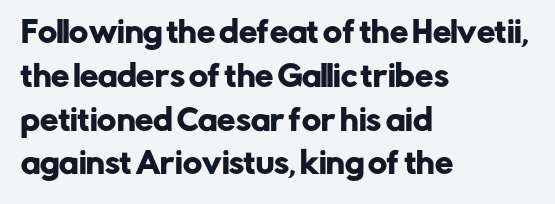
The rag falls on the right side of this text block. Is there any slant? The stems are plumb. These lines are rendered in a variable-pitch font. The block of text has a typical density, with ordinary space between rows.
